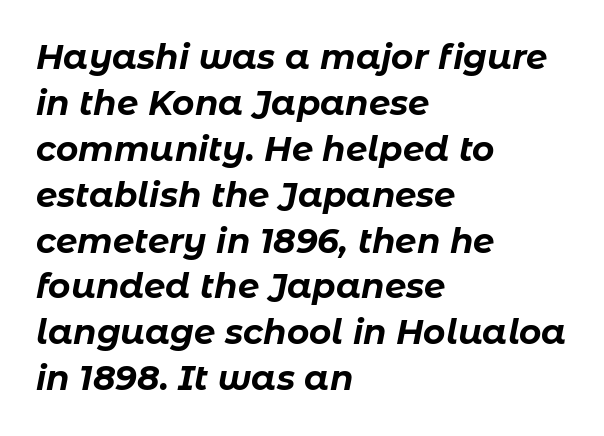
Q: Is the text bold? A: Yes.
Q: Is the text italic (slanted)? A: Yes, it leans right by about 11 degrees.
Q: Is the text underlined? A: No.
Q: How is the paragraph aligned? A: Left-aligned.
Q: Is the spacing between letters normal or unusually wide? A: Normal.
Q: Is the spacing between lines tight, normal or loose? A: Normal.
Q: Width (condensed, normal, or wide)? A: Normal.
Q: Stroke contrast? A: Low.
Q: x-height? A: Medium.
Q: Monospaced? A: No.
